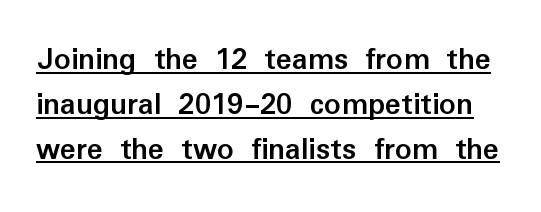
The image shows 33 px semibold sans-serif type, upright; set normal line spacing (1.36x), normal letter spacing, underlined; low stroke contrast and a medium x-height.
